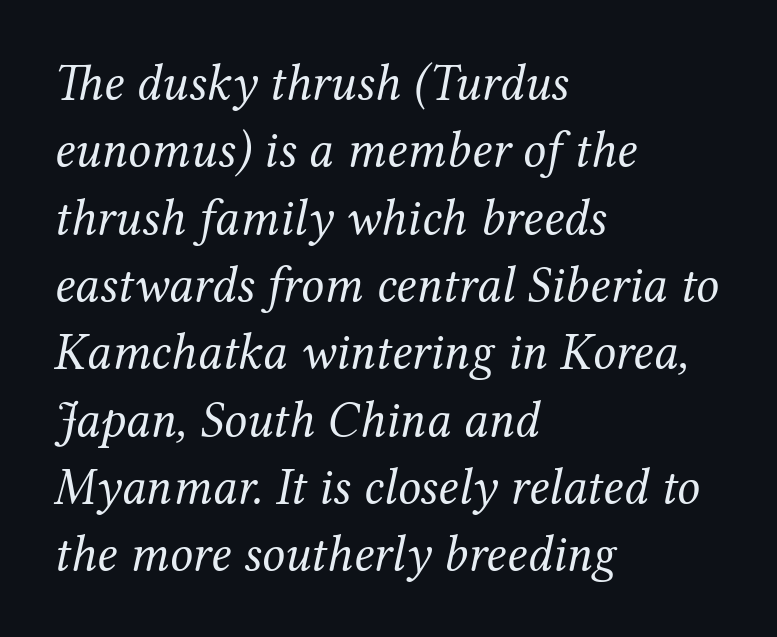
Yep, that's italic — everything's leaning. The strip under each line holds only bare page. Each letter keeps its own natural width here, so spacing adapts to shape. The rendering keeps characters at their native spacing. The strokes carry an ordinary text weight at most.
